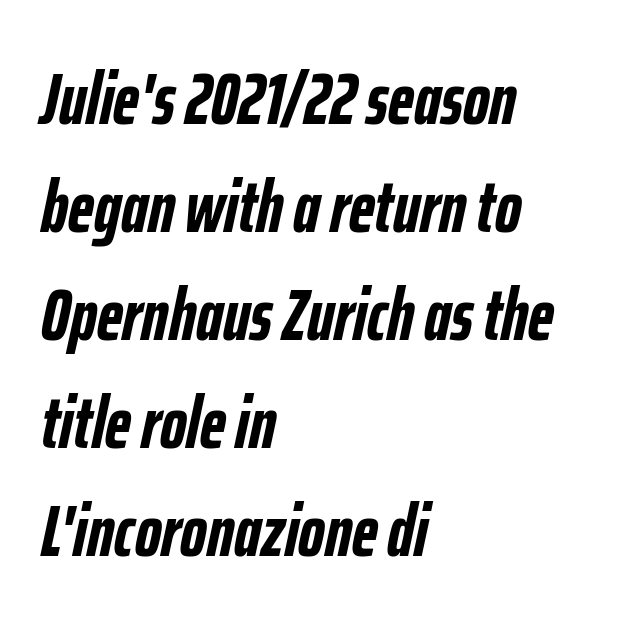
What stands out about the letter spacing? Nothing — it is the standard amount. Decoration check: the copy has no underline. This is heavy type, rendered in bold. Slanted lettering throughout. The rendering uses natural spacing where letterforms have individual widths. Students, observe: this is what conventionally led text looks like.
